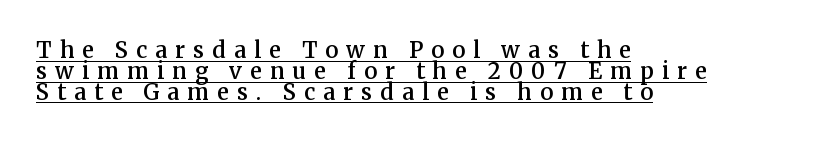
Q: Is the text bold? A: Semi-bold.
Q: Is the text italic (slanted)? A: No, it is upright.
Q: Is the text underlined? A: Yes.
Q: How is the paragraph aligned? A: Left-aligned.
Q: Is the spacing between letters normal or unusually wide? A: Unusually wide.
Q: Is the spacing between lines tight, normal or loose? A: Tight.
